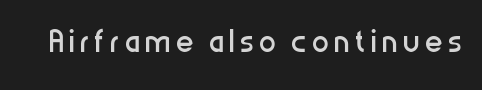
The image shows 43 px regular-weight, condensed sans-serif type, upright; set not underlined; low stroke contrast and a medium x-height.
